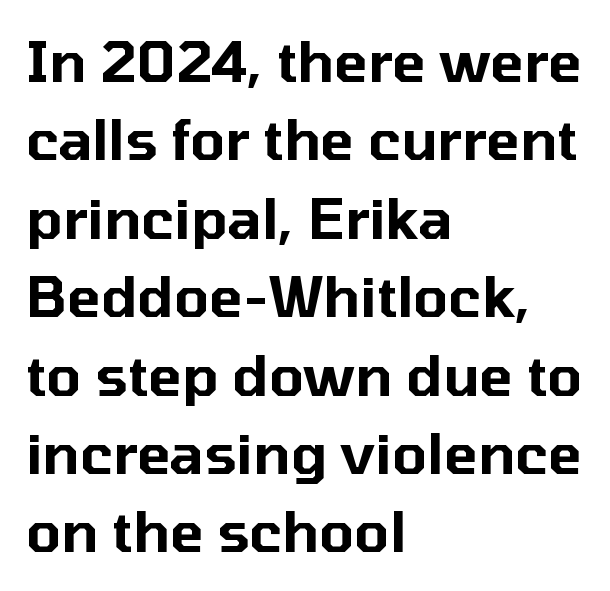
Q: Is the text italic (slanted)? A: No, it is upright.
Q: Is the typeface a serif or a sans-serif typeface? A: Sans-serif.
Q: Is the text underlined? A: No.
Q: How is the paragraph aligned? A: Left-aligned.
Q: Is the spacing between letters normal or unusually wide? A: Normal.
Q: Is the spacing between lines tight, normal or loose? A: Normal.
Q: Width (condensed, normal, or wide)? A: Normal.
Q: Stroke contrast? A: Low.
Q: x-height? A: Medium.
Q: Monospaced? A: No.
